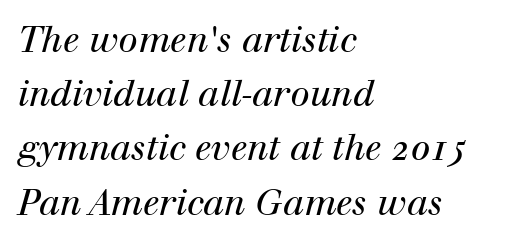
{"serif": "yes", "italic": "yes", "lean": "right", "slant_degrees": 12, "bold": "no", "weight": "regular", "width": "normal", "stroke_contrast": "high", "x_height": "medium", "monospaced": "no", "underline": "no", "align": "left", "line_spacing": "normal", "line_spacing_ratio": 1.55, "letter_spacing": "normal", "letter_spacing_em": 0.0, "glyph_px": 35}
